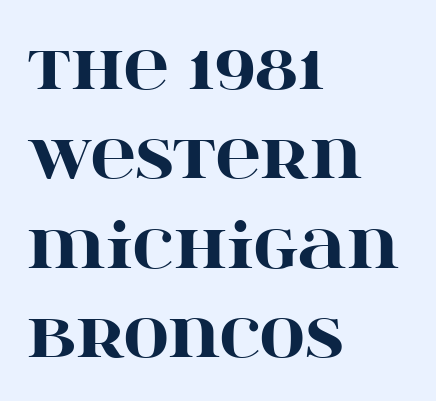
Q: Is the text bold? A: Yes.
Q: Is the text italic (slanted)? A: No, it is upright.
Q: Is the typeface a serif or a sans-serif typeface? A: Serif.
Q: Is the text underlined? A: No.
Q: How is the paragraph aligned? A: Left-aligned.
Q: Is the spacing between letters normal or unusually wide? A: Normal.
Q: Is the spacing between lines tight, normal or loose? A: Normal.
Q: Width (condensed, normal, or wide)? A: Wide.
Q: Stroke contrast? A: High.
Q: x-height? A: Large.
Q: Monospaced? A: No.
